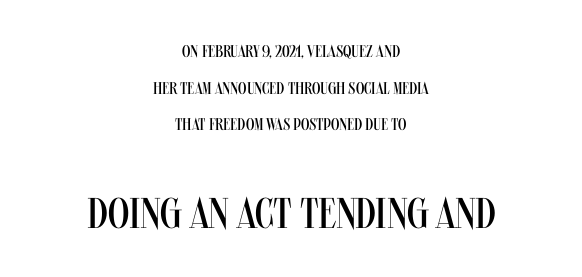
Q: Is the text bold? A: No.
Q: Is the text italic (slanted)? A: No, it is upright.
Q: Is the typeface a serif or a sans-serif typeface? A: Sans-serif.
Q: Is the text underlined? A: No.
Q: How is the paragraph aligned? A: Centered.
Q: Is the spacing between letters normal or unusually wide? A: Normal.
Q: Is the spacing between lines tight, normal or loose? A: Loose.
Q: Which block of text is set in a larger size, the first (top) or the second (bottom)? A: The second (bottom) one.
Q: Width (condensed, normal, or wide)? A: Condensed.
Q: Stroke contrast? A: Medium.
Q: x-height? A: Large.
Q: Monospaced? A: No.
